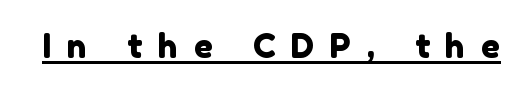
{"serif": "no", "width": "normal", "stroke_contrast": "low", "x_height": "medium", "monospaced": "no", "underline": "yes", "letter_spacing": "wide", "letter_spacing_em": 0.48, "glyph_px": 33}
